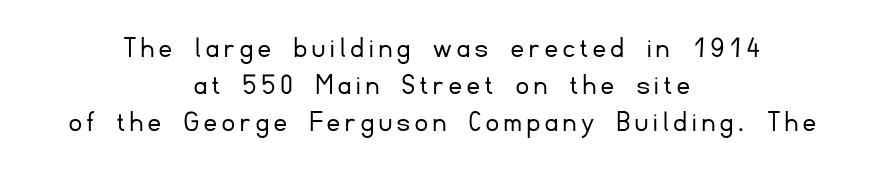
Q: Is the text bold? A: No.
Q: Is the text italic (slanted)? A: No, it is upright.
Q: Is the typeface a serif or a sans-serif typeface? A: Sans-serif.
Q: Is the text underlined? A: No.
Q: How is the paragraph aligned? A: Centered.
Q: Width (condensed, normal, or wide)? A: Normal.
Q: Stroke contrast? A: Low.
Q: x-height? A: Small.
Q: Monospaced? A: No.
